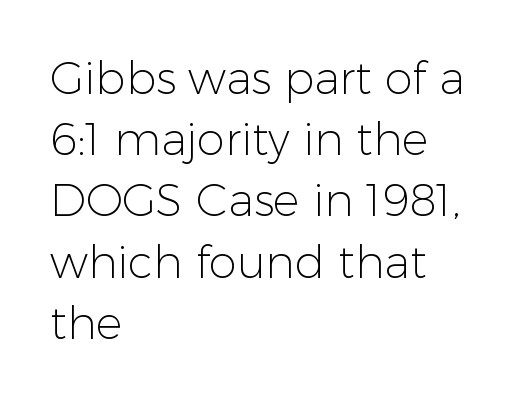
Q: Is the text bold? A: No.
Q: Is the text italic (slanted)? A: No, it is upright.
Q: Is the typeface a serif or a sans-serif typeface? A: Sans-serif.
Q: Is the text underlined? A: No.
Q: How is the paragraph aligned? A: Left-aligned.
Q: Is the spacing between letters normal or unusually wide? A: Normal.
Q: Is the spacing between lines tight, normal or loose? A: Normal.
Q: Width (condensed, normal, or wide)? A: Normal.
Q: Stroke contrast? A: Low.
Q: x-height? A: Medium.
Q: Monospaced? A: No.
